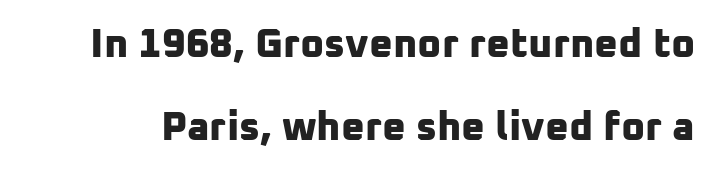
The image shows 41 px bold sans-serif type; set loose line spacing (2.02x), normal letter spacing, not underlined; low stroke contrast and a medium x-height.
